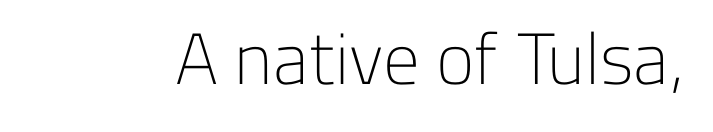
Q: Is the text bold? A: No.
Q: Is the text italic (slanted)? A: No, it is upright.
Q: Is the typeface a serif or a sans-serif typeface? A: Sans-serif.
Q: Is the text underlined? A: No.
Q: Is the spacing between letters normal or unusually wide? A: Normal.
Q: Width (condensed, normal, or wide)? A: Normal.
Q: Stroke contrast? A: Low.
Q: x-height? A: Medium.
Q: Monospaced? A: No.
